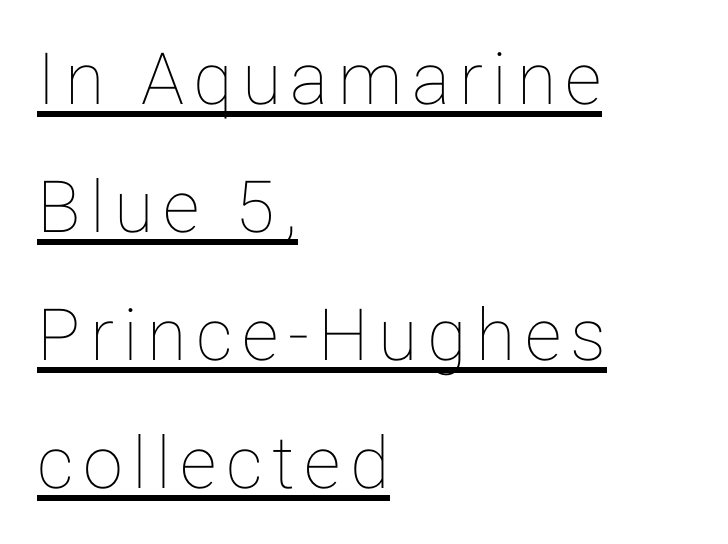
Looks like regular typesetting: each glyph gets only the width it needs. Line starts are locked; line ends wander. Is there any slant? The stems are plumb. Compared with undecorated copy, this sample adds a rule below the words.
